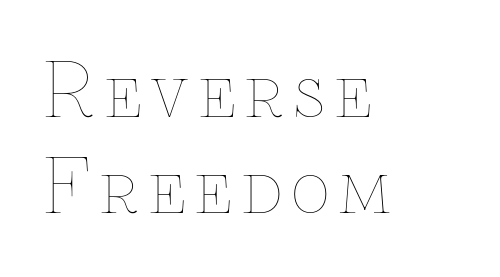
Q: Is the text bold? A: No.
Q: Is the text italic (slanted)? A: No, it is upright.
Q: Is the text underlined? A: No.
Q: How is the paragraph aligned? A: Left-aligned.
Q: Is the spacing between lines tight, normal or loose? A: Normal.
Q: Width (condensed, normal, or wide)? A: Normal.
Q: Stroke contrast? A: Low.
Q: x-height? A: Medium.
Q: Monospaced? A: No.
